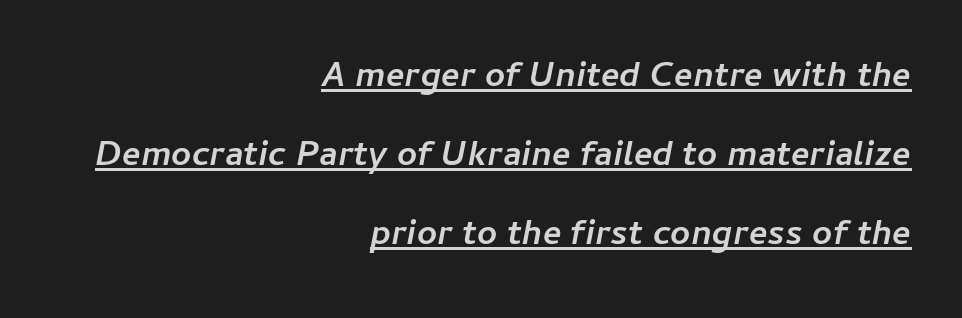
Q: Is the text bold? A: Yes.
Q: Is the text italic (slanted)? A: Yes, it leans right by about 11 degrees.
Q: Is the text underlined? A: Yes.
Q: How is the paragraph aligned? A: Right-aligned.
Q: Is the spacing between letters normal or unusually wide? A: Normal.
Q: Is the spacing between lines tight, normal or loose? A: Loose.
Q: Width (condensed, normal, or wide)? A: Normal.
Q: Stroke contrast? A: Low.
Q: x-height? A: Medium.
Q: Monospaced? A: No.
